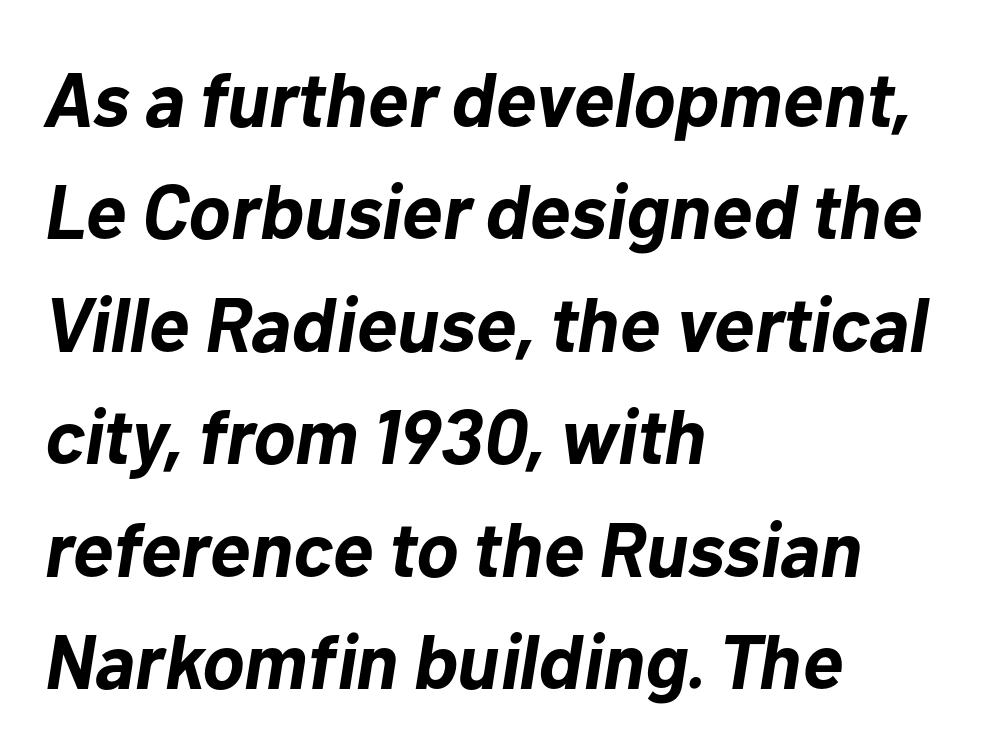
The image shows 77 px bold type, italic (leaning right); set left-aligned, normal line spacing (1.46x), normal letter spacing, not underlined; low stroke contrast and a medium x-height.
